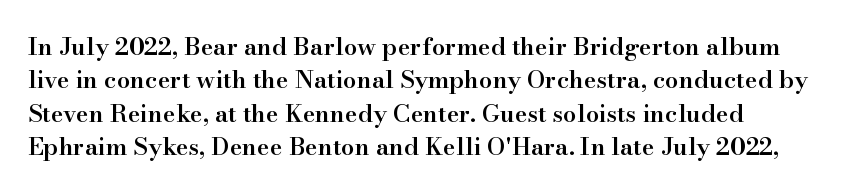
Q: Is the text bold? A: Semi-bold.
Q: Is the text italic (slanted)? A: No, it is upright.
Q: Is the text underlined? A: No.
Q: How is the paragraph aligned? A: Left-aligned.
Q: Is the spacing between letters normal or unusually wide? A: Normal.
Q: Is the spacing between lines tight, normal or loose? A: Normal.
